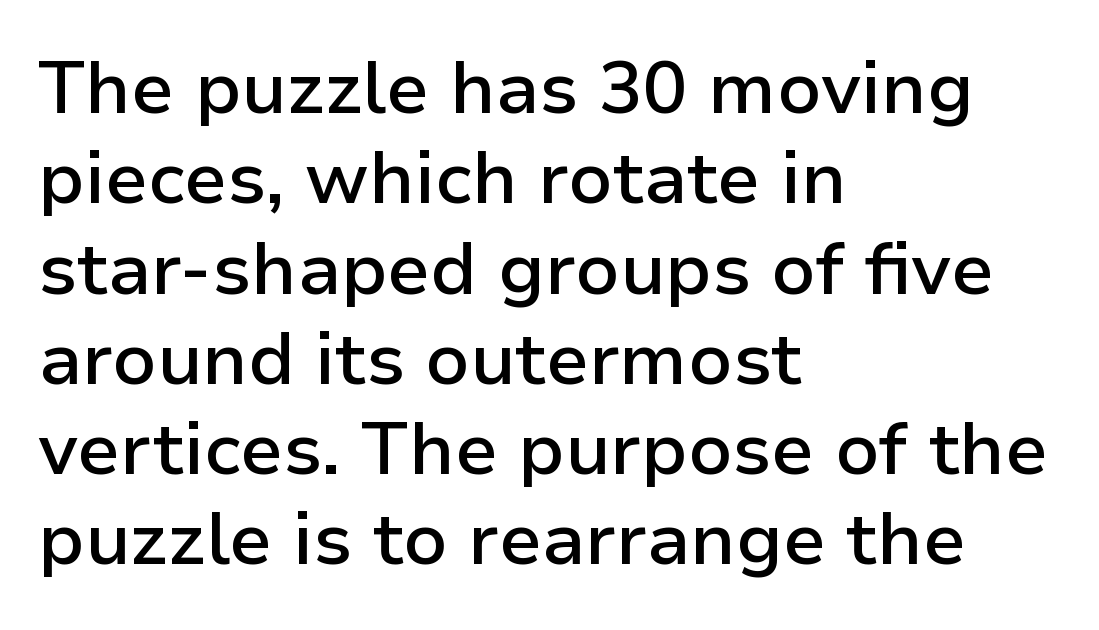
The image shows 74 px semibold sans-serif type, upright; set left-aligned, line spacing 1.22x, normal letter spacing, not underlined; low stroke contrast and a medium x-height.
